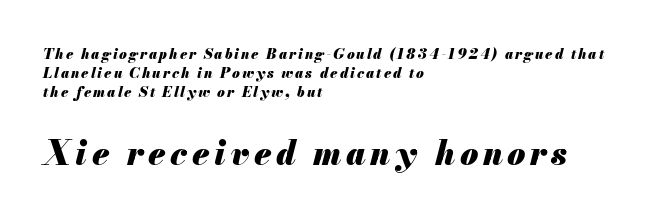
{"italic": "yes", "lean": "right", "slant_degrees": 13, "bold": "yes", "weight": "heavy", "width": "normal", "stroke_contrast": "medium", "x_height": "small", "monospaced": "no", "underline": "no", "align": "left", "line_spacing": "normal", "line_spacing_ratio": 1.36, "larger_block": "second", "size_ratio": 2.36, "glyph_px": 33}
